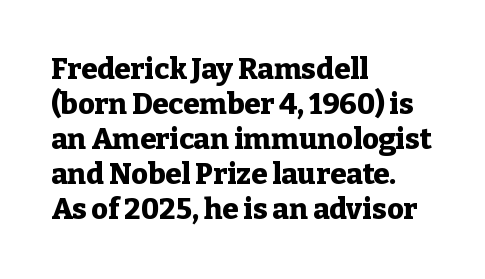
The image shows 29 px heavy serif type, upright; set left-aligned, line spacing 1.21x, normal letter spacing, not underlined; low stroke contrast and a medium x-height.
